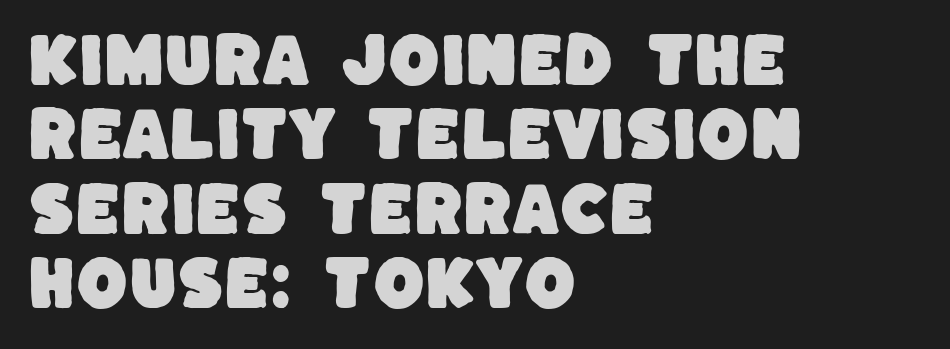
Underlining? Definitely not there. Short and long lines alike share a common starting point at left. The space between consecutive lines is moderate. These lines keep a tight, regular rhythm from letter to letter.
